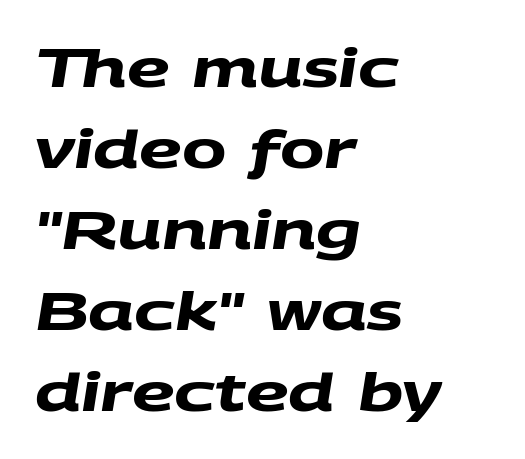
The image shows 53 px heavy, wide sans-serif type; set left-aligned, normal line spacing (1.53x), normal letter spacing, not underlined; medium stroke contrast and a large x-height.
